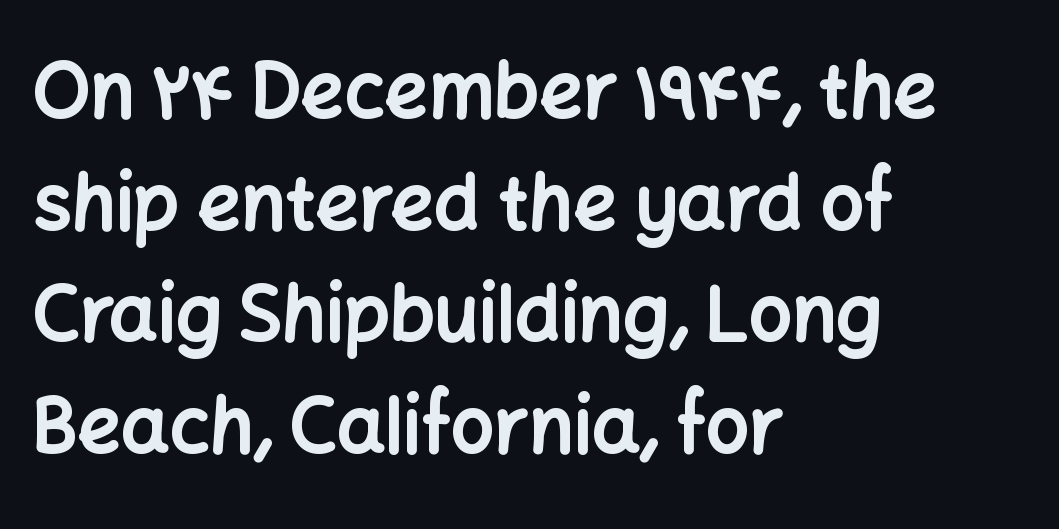
The image shows 76 px bold sans-serif type, upright; set left-aligned, normal line spacing (1.47x), normal letter spacing, not underlined; low stroke contrast and a medium x-height.
